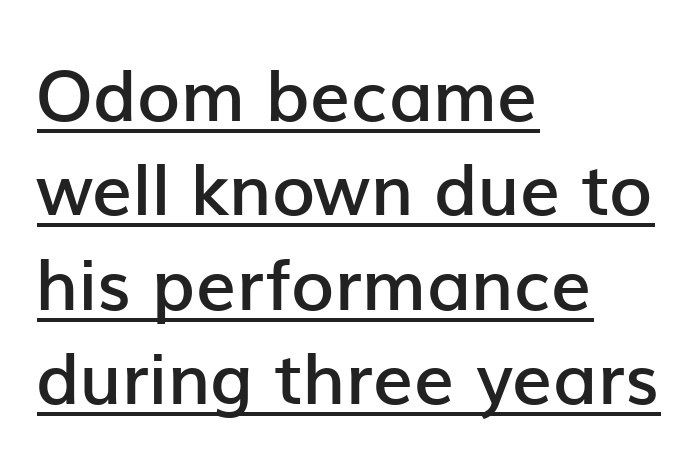
{"serif": "no", "italic": "no", "bold": "semi", "weight": "semibold", "width": "normal", "stroke_contrast": "low", "x_height": "medium", "monospaced": "no", "underline": "yes", "align": "left", "line_spacing": "normal", "line_spacing_ratio": 1.33, "letter_spacing": "normal", "letter_spacing_em": 0.0, "glyph_px": 71}
